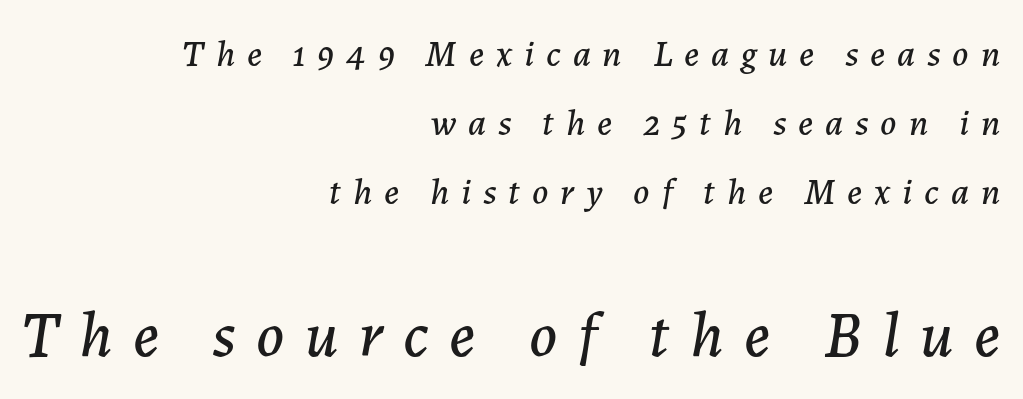
{"italic": "yes", "lean": "right", "slant_degrees": 7, "width": "normal", "stroke_contrast": "low", "x_height": "medium", "monospaced": "no", "underline": "no", "align": "right", "line_spacing_ratio": 1.87, "letter_spacing": "wide", "letter_spacing_em": 0.32, "larger_block": "second", "size_ratio": 1.73, "glyph_px": 64}
